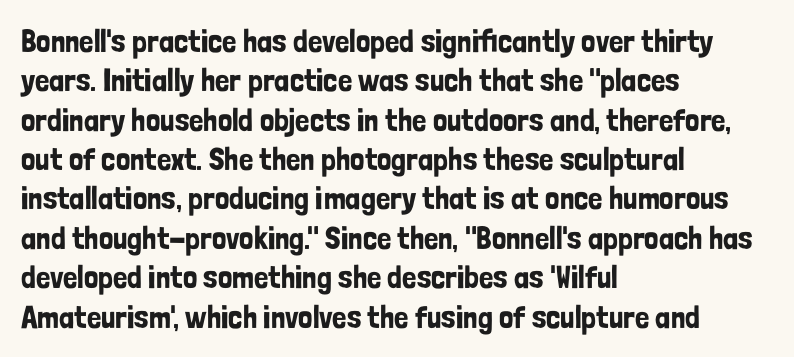
Q: Is the text italic (slanted)? A: No, it is upright.
Q: Is the typeface a serif or a sans-serif typeface? A: Sans-serif.
Q: Is the text underlined? A: No.
Q: How is the paragraph aligned? A: Left-aligned.
Q: Is the spacing between letters normal or unusually wide? A: Normal.
Q: Width (condensed, normal, or wide)? A: Condensed.
Q: Stroke contrast? A: Low.
Q: x-height? A: Medium.
Q: Monospaced? A: No.
